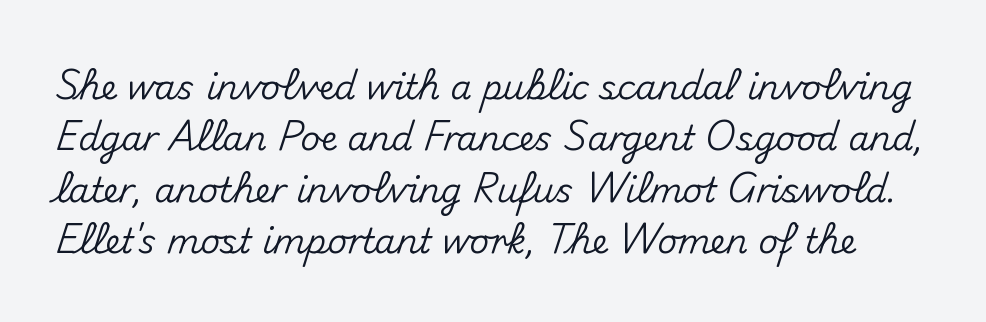
The image shows 34 px sans-serif type; set normal line spacing (1.51x), normal letter spacing, not underlined; medium stroke contrast and a small x-height.
